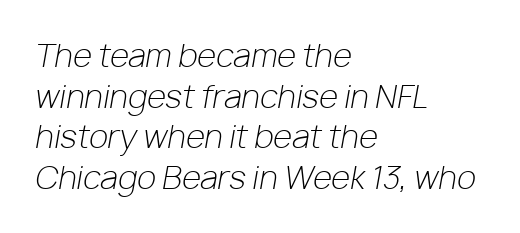
The image shows 31 px light type, italic (leaning right); set left-aligned, normal line spacing (1.31x), normal letter spacing, not underlined; low stroke contrast and a medium x-height.
